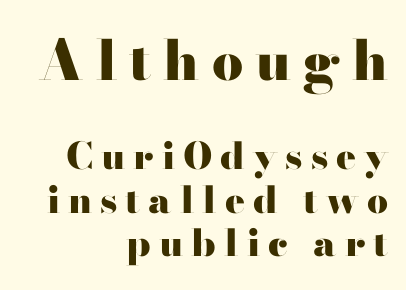
{"serif": "yes", "italic": "no", "bold": "yes", "weight": "heavy", "width": "wide", "stroke_contrast": "high", "x_height": "small", "monospaced": "no", "underline": "no", "align": "right", "line_spacing_ratio": 1.18, "letter_spacing": "wide", "letter_spacing_em": 0.22, "larger_block": "first", "size_ratio": 1.49, "glyph_px": 55}
